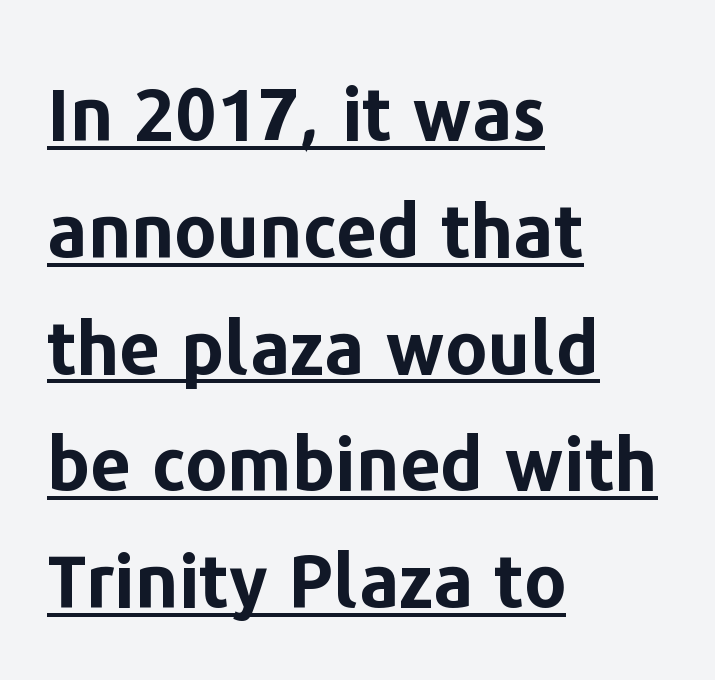
{"serif": "no", "italic": "no", "bold": "yes", "weight": "bold", "width": "normal", "stroke_contrast": "low", "x_height": "medium", "monospaced": "no", "underline": "yes", "align": "left", "line_spacing": "normal", "line_spacing_ratio": 1.6, "letter_spacing": "normal", "letter_spacing_em": 0.0, "glyph_px": 73}
